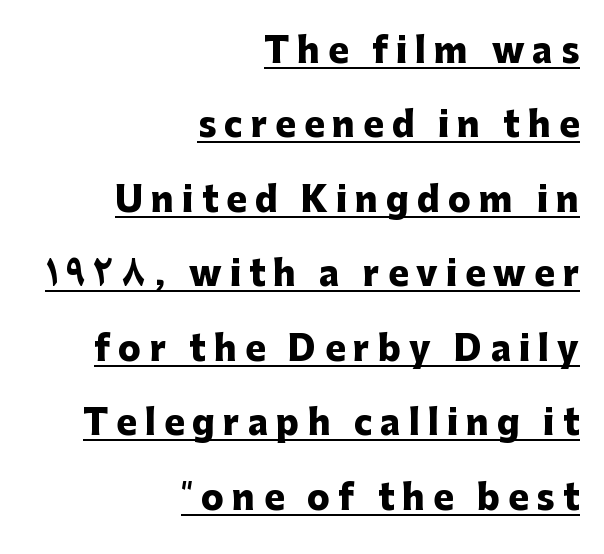
The image shows 34 px heavy sans-serif type, upright; set right-aligned, loose line spacing (2.19x), unusually wide letter spacing (+0.24 em), underlined; low stroke contrast and a medium x-height.
